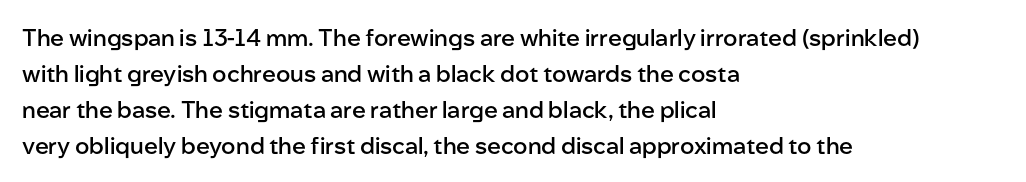
Q: Is the text bold? A: Semi-bold.
Q: Is the text italic (slanted)? A: No, it is upright.
Q: Is the text underlined? A: No.
Q: How is the paragraph aligned? A: Left-aligned.
Q: Is the spacing between letters normal or unusually wide? A: Normal.
Q: Is the spacing between lines tight, normal or loose? A: Normal.
